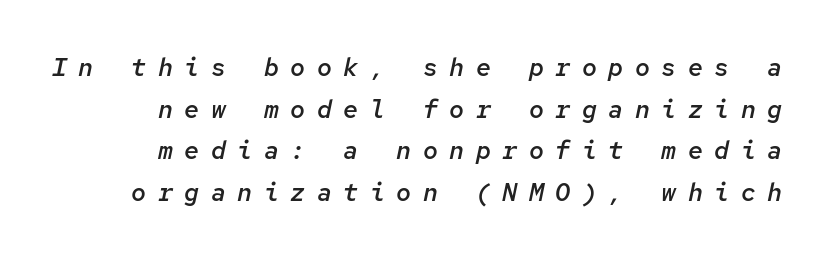
The image shows 25 px text type, italic (leaning right); set normal line spacing (1.67x), unusually wide letter spacing (+0.46 em), not underlined.
